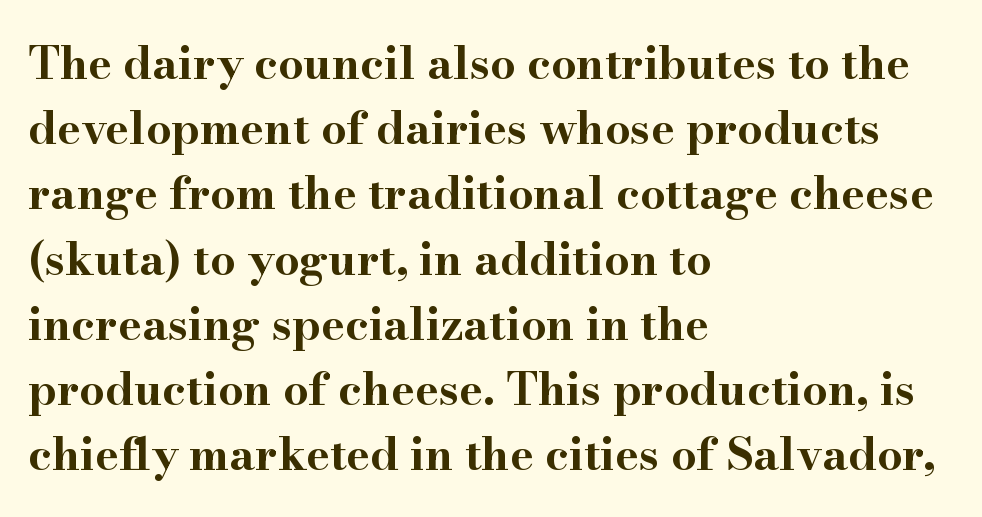
The image shows 45 px bold, wide serif type, upright; set left-aligned, normal line spacing (1.45x), normal letter spacing, not underlined; high stroke contrast and a small x-height.
